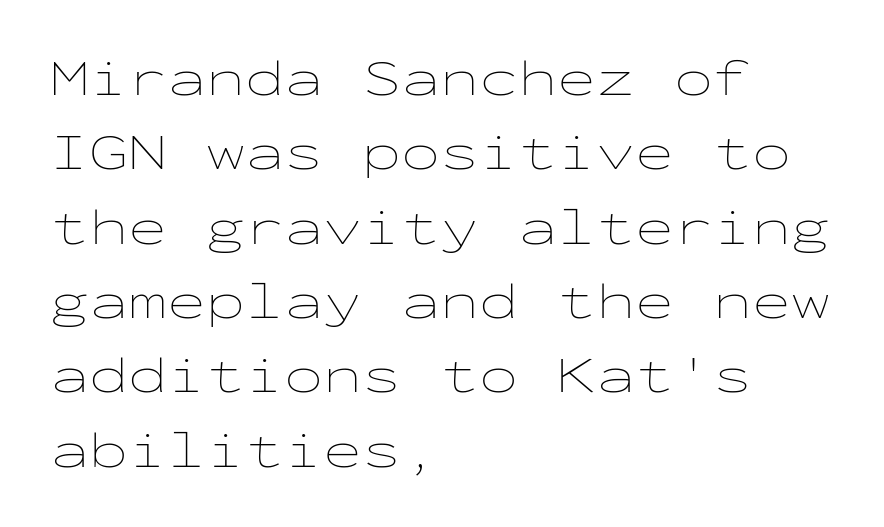
Q: Is the text bold? A: No.
Q: Is the text italic (slanted)? A: No, it is upright.
Q: Is the text underlined? A: No.
Q: How is the paragraph aligned? A: Left-aligned.
Q: Is the spacing between letters normal or unusually wide? A: Normal.
Q: Is the spacing between lines tight, normal or loose? A: Normal.
Q: Width (condensed, normal, or wide)? A: Wide.
Q: Stroke contrast? A: Low.
Q: x-height? A: Medium.
Q: Monospaced? A: Yes.
